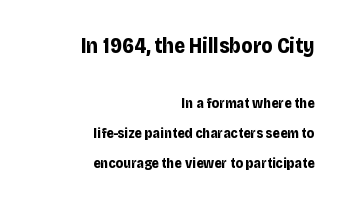
There is no visible air inserted between adjacent glyphs. Each new line begins a long way beneath the previous one. Horizontal alignment here is rightward, an uncommon choice for prose. A full-strength bold gives these letters their thick strokes. Compare the two chunks: the upper has the greater cap height. The passage shown is not underscored anywhere.
